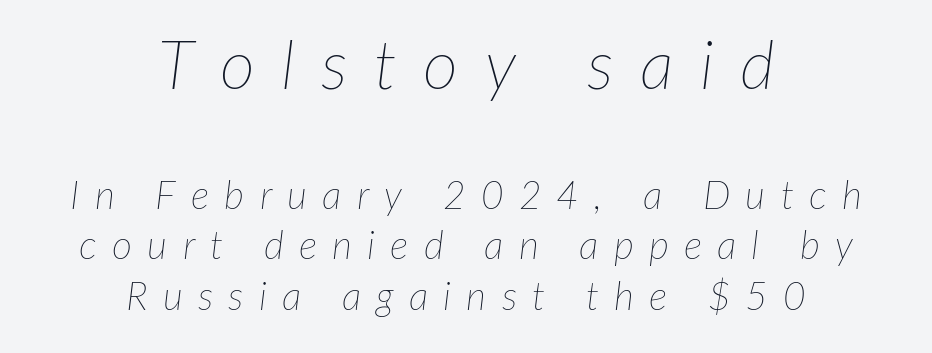
Q: Is the text bold? A: No.
Q: Is the text italic (slanted)? A: Yes, it leans right by about 7 degrees.
Q: Is the text underlined? A: No.
Q: How is the paragraph aligned? A: Centered.
Q: Is the spacing between letters normal or unusually wide? A: Unusually wide.
Q: Is the spacing between lines tight, normal or loose? A: Normal.
Q: Which block of text is set in a larger size, the first (top) or the second (bottom)? A: The first (top) one.
Q: Width (condensed, normal, or wide)? A: Normal.
Q: Stroke contrast? A: Low.
Q: x-height? A: Medium.
Q: Monospaced? A: No.
